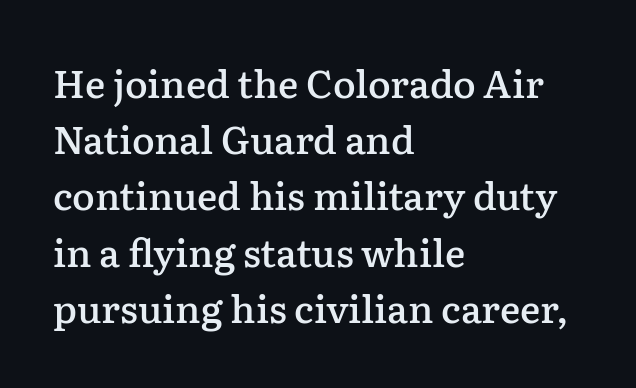
The axis of the letterforms is exactly vertical. Regular leading. The gaps between neighbouring characters are ordinary and unremarkable. Letters rest on an invisible, unmarked baseline. Reading down the block, your eye returns to a fixed left position each line. The face used here is proportionally spaced, like ordinary book or web type.
